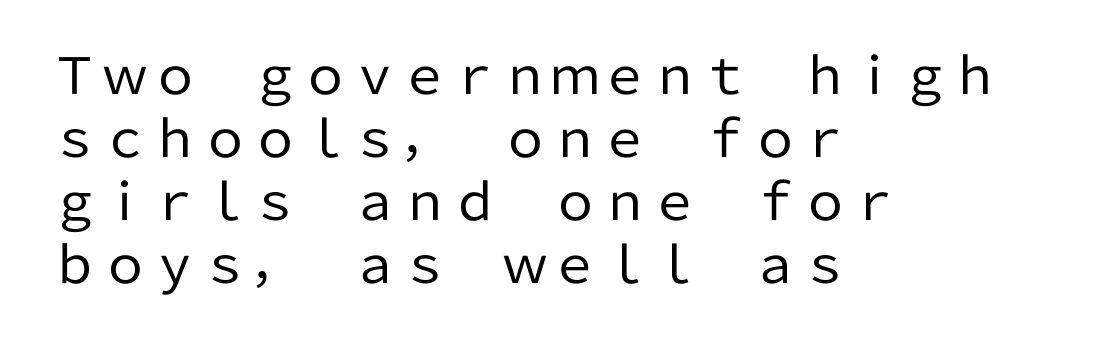
Q: Is the text bold? A: No.
Q: Is the text italic (slanted)? A: No, it is upright.
Q: Is the typeface a serif or a sans-serif typeface? A: Sans-serif.
Q: Is the text underlined? A: No.
Q: How is the paragraph aligned? A: Left-aligned.
Q: Is the spacing between letters normal or unusually wide? A: Normal.
Q: Is the spacing between lines tight, normal or loose? A: Normal.
Q: Width (condensed, normal, or wide)? A: Normal.
Q: Stroke contrast? A: Low.
Q: x-height? A: Medium.
Q: Monospaced? A: No.
